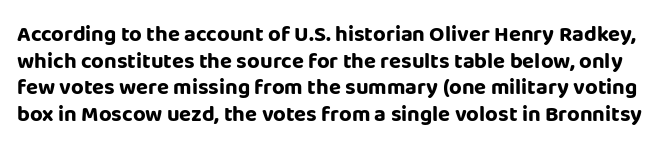
The type is set solid horizontally, with unmodified tracking. Ascenders rise straight up at ninety degrees. Beneath every word, the page is bare. The glyphs have the mass of a bold cut.
